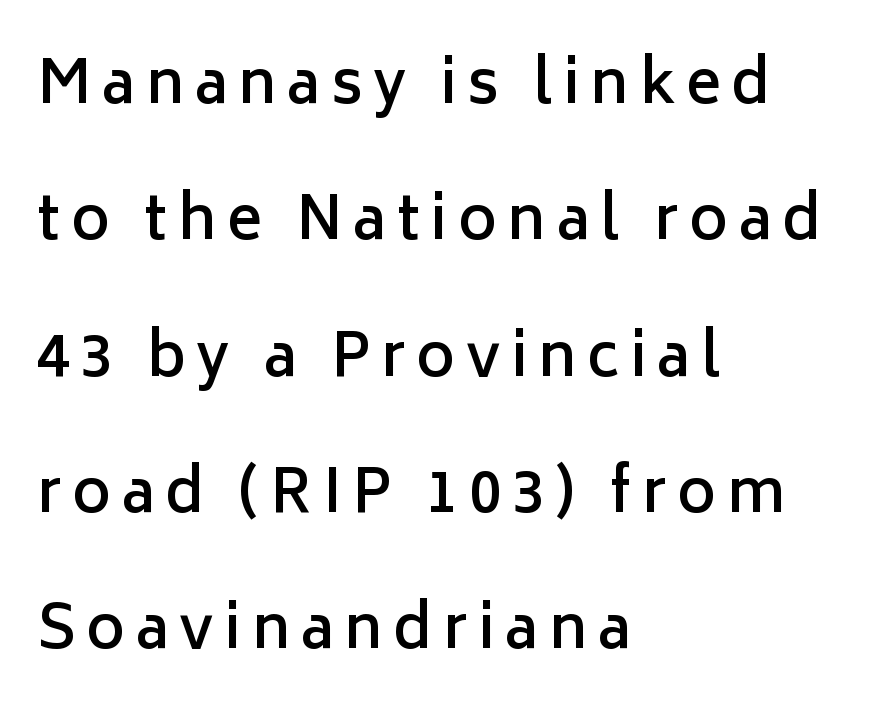
Q: Is the text bold? A: Semi-bold.
Q: Is the text italic (slanted)? A: No, it is upright.
Q: Is the typeface a serif or a sans-serif typeface? A: Sans-serif.
Q: Is the text underlined? A: No.
Q: How is the paragraph aligned? A: Left-aligned.
Q: Is the spacing between lines tight, normal or loose? A: Loose.
Q: Width (condensed, normal, or wide)? A: Normal.
Q: Stroke contrast? A: Low.
Q: x-height? A: Medium.
Q: Monospaced? A: No.
